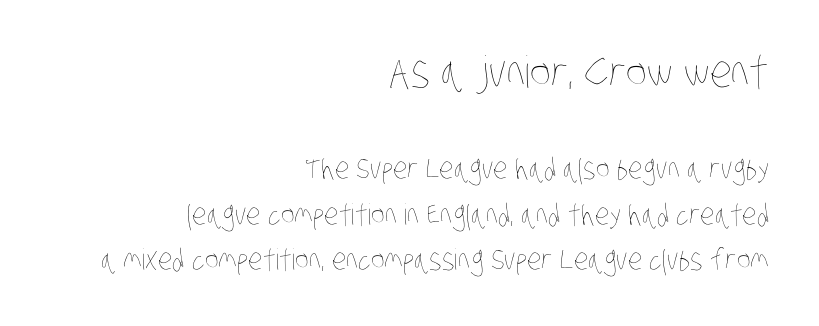
Of the two passages, the one on top uses the larger point size. Letters rest on an invisible, unmarked baseline. Line endings align vertically; line beginnings do not. Horizontal bands of white between lines are of average thickness. Each letter keeps its own natural width here, so spacing adapts to shape. A quiet, ordinary-to-light weight characterises the typeface.
